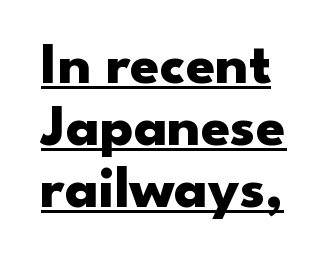
The image shows 59 px heavy, wide sans-serif type, upright; set tight line spacing (1.05x), normal letter spacing, underlined; low stroke contrast and a small x-height.
